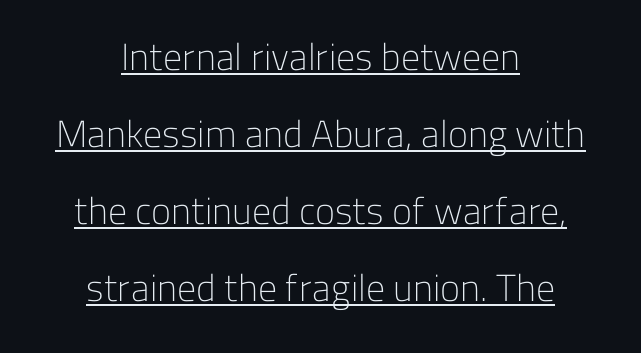
{"serif": "no", "italic": "no", "bold": "no", "weight": "light", "width": "normal", "stroke_contrast": "low", "x_height": "medium", "monospaced": "no", "underline": "yes", "align": "center", "line_spacing": "loose", "line_spacing_ratio": 2.03, "letter_spacing": "normal", "letter_spacing_em": 0.0, "glyph_px": 38}
